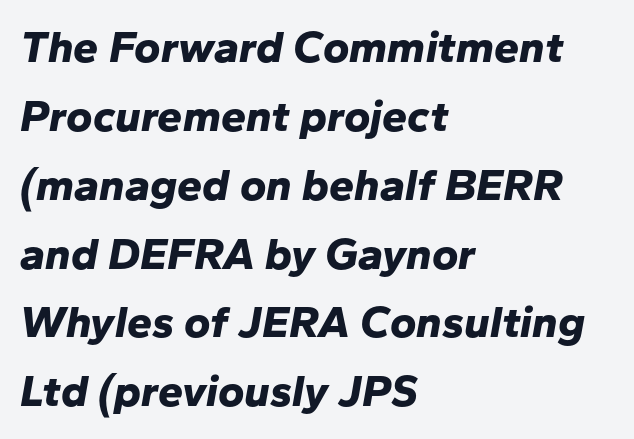
The image shows 45 px bold type, italic (leaning right); set left-aligned, normal line spacing (1.53x), normal letter spacing, not underlined; low stroke contrast and a medium x-height.
